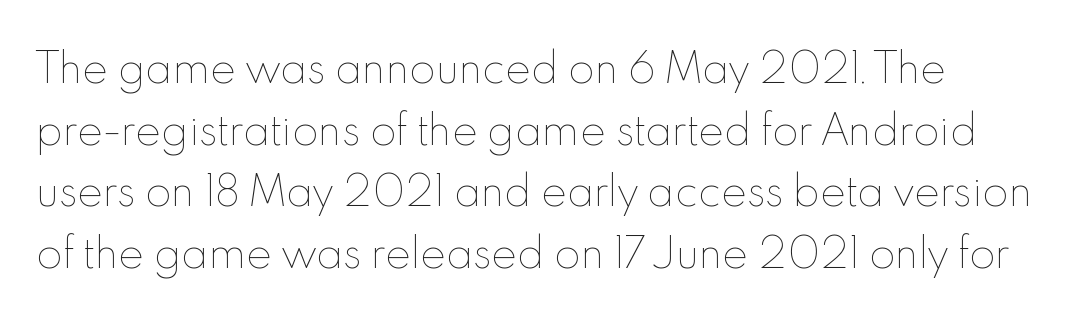
The passage shown is not bold in any degree. A roman cut, with each character standing at attention. The foot of each line stays bare and open. The rendering uses a moderate line-height, typical for paragraphs. These lines are rendered in a variable-pitch font.
